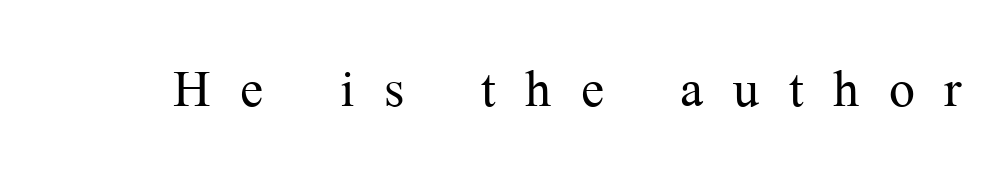
Q: Is the text bold? A: No.
Q: Is the text italic (slanted)? A: No, it is upright.
Q: Is the typeface a serif or a sans-serif typeface? A: Serif.
Q: Is the text underlined? A: No.
Q: Is the spacing between letters normal or unusually wide? A: Unusually wide.
Q: Width (condensed, normal, or wide)? A: Normal.
Q: Stroke contrast? A: Medium.
Q: x-height? A: Medium.
Q: Monospaced? A: No.
